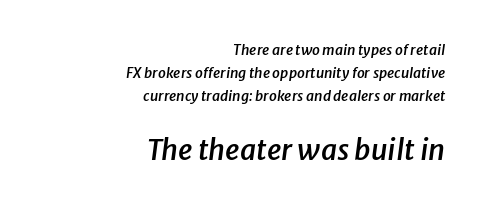
Q: Is the text bold? A: Semi-bold.
Q: Is the text italic (slanted)? A: Yes, it leans right by about 8 degrees.
Q: Is the text underlined? A: No.
Q: How is the paragraph aligned? A: Right-aligned.
Q: Is the spacing between letters normal or unusually wide? A: Normal.
Q: Is the spacing between lines tight, normal or loose? A: Normal.
Q: Which block of text is set in a larger size, the first (top) or the second (bottom)? A: The second (bottom) one.
Q: Width (condensed, normal, or wide)? A: Normal.
Q: Stroke contrast? A: Low.
Q: x-height? A: Medium.
Q: Monospaced? A: No.
